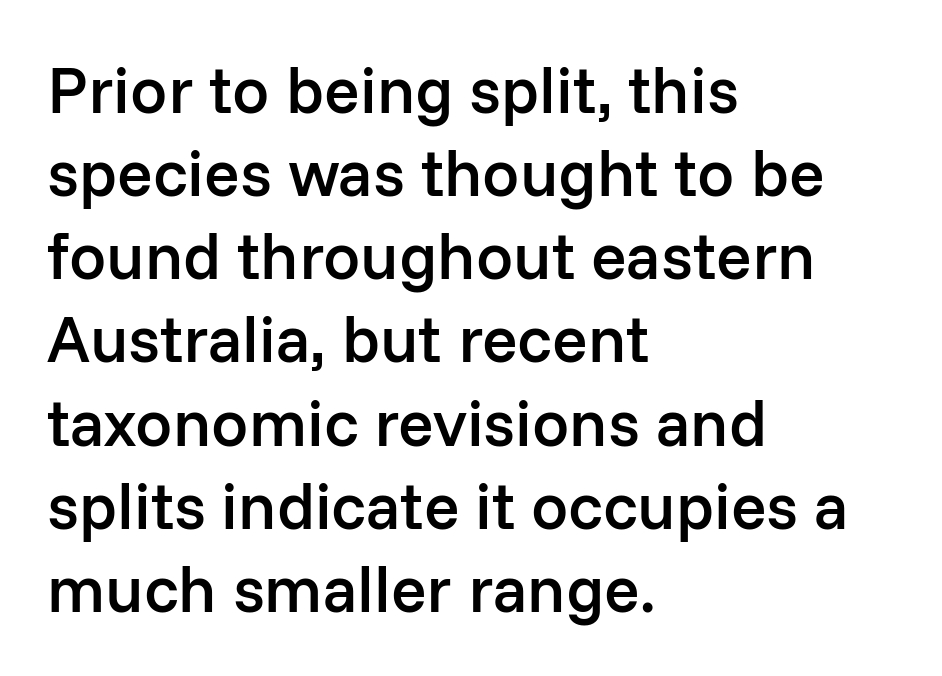
Q: Is the text bold? A: Semi-bold.
Q: Is the text italic (slanted)? A: No, it is upright.
Q: Is the typeface a serif or a sans-serif typeface? A: Sans-serif.
Q: Is the text underlined? A: No.
Q: How is the paragraph aligned? A: Left-aligned.
Q: Is the spacing between letters normal or unusually wide? A: Normal.
Q: Is the spacing between lines tight, normal or loose? A: Normal.
Q: Width (condensed, normal, or wide)? A: Normal.
Q: Stroke contrast? A: Low.
Q: x-height? A: Medium.
Q: Monospaced? A: No.
